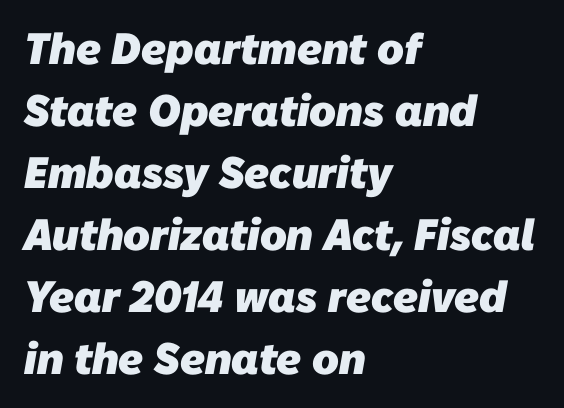
Q: Is the text bold? A: Yes.
Q: Is the typeface a serif or a sans-serif typeface? A: Sans-serif.
Q: Is the text underlined? A: No.
Q: How is the paragraph aligned? A: Left-aligned.
Q: Is the spacing between letters normal or unusually wide? A: Normal.
Q: Is the spacing between lines tight, normal or loose? A: Normal.
Q: Width (condensed, normal, or wide)? A: Normal.
Q: Stroke contrast? A: Low.
Q: x-height? A: Medium.
Q: Monospaced? A: No.
